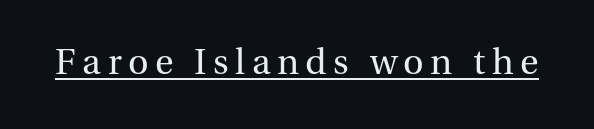
Look at the bottom of the vertical strokes: they flare into serifs here. Does the lettering tilt? It doesn't — this is upright. Beneath each row of characters lies a ruled line. The passage shown is typed in a proportional face where columns would drift. This reads as an unemphasized weight, regular at the heaviest.
